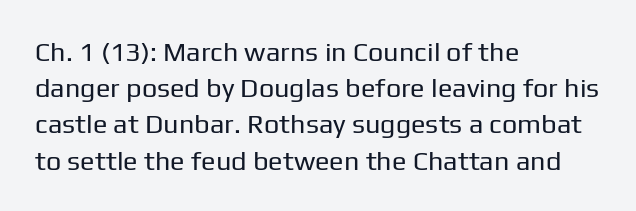
The strokes carry an ordinary text weight at most. Teacher's note: observe the even left margin — that is flush-left alignment. The lines sit at an ordinary, default distance from one another. Does extra space separate the letters? No, they use regular spacing. Posture: vertical. The specimen omits any rule beneath the text block's lines.
